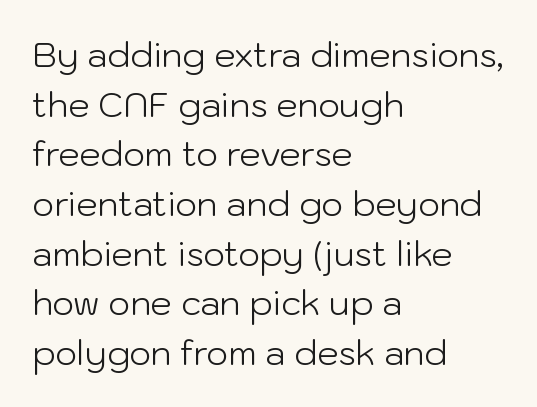
{"serif": "no", "italic": "no", "bold": "no", "weight": "light", "width": "normal", "stroke_contrast": "low", "x_height": "medium", "monospaced": "no", "underline": "no", "align": "left", "line_spacing": "normal", "line_spacing_ratio": 1.46, "letter_spacing": "normal", "letter_spacing_em": 0.0, "glyph_px": 34}
